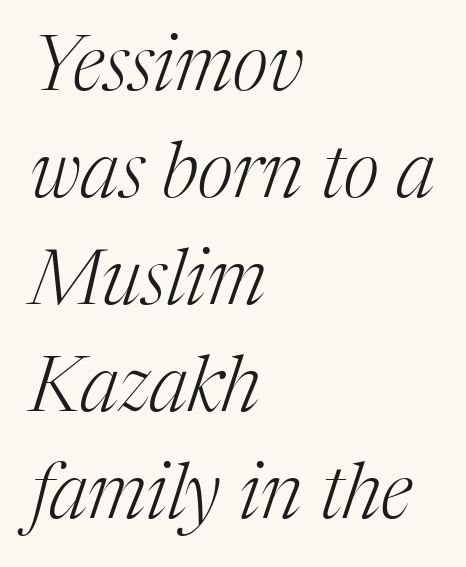
{"serif": "yes", "italic": "yes", "lean": "right", "slant_degrees": 17, "bold": "no", "weight": "light", "width": "normal", "stroke_contrast": "medium", "x_height": "medium", "monospaced": "no", "underline": "no", "align": "left", "line_spacing": "normal", "line_spacing_ratio": 1.39, "letter_spacing": "normal", "letter_spacing_em": 0.0, "glyph_px": 77}
